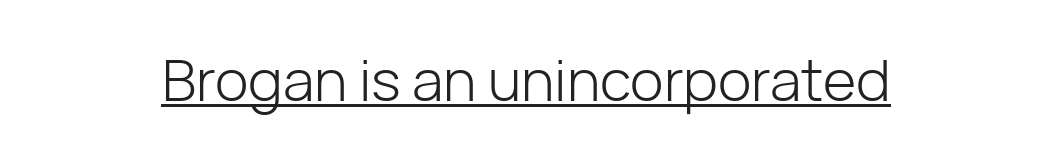
{"serif": "no", "italic": "no", "bold": "no", "weight": "light", "width": "normal", "stroke_contrast": "low", "x_height": "medium", "monospaced": "no", "underline": "yes", "align": "center", "letter_spacing": "normal", "letter_spacing_em": 0.0, "glyph_px": 57}
